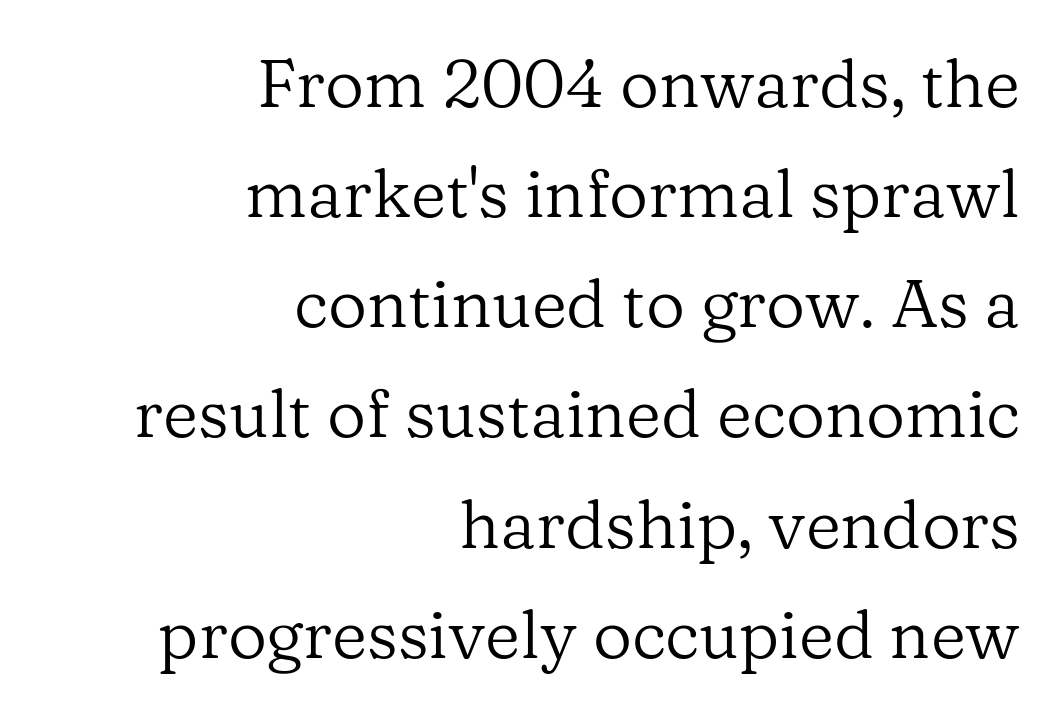
Q: Is the text bold? A: No.
Q: Is the text italic (slanted)? A: No, it is upright.
Q: Is the typeface a serif or a sans-serif typeface? A: Serif.
Q: Is the text underlined? A: No.
Q: How is the paragraph aligned? A: Right-aligned.
Q: Is the spacing between letters normal or unusually wide? A: Normal.
Q: Is the spacing between lines tight, normal or loose? A: Normal.
Q: Width (condensed, normal, or wide)? A: Normal.
Q: Stroke contrast? A: Low.
Q: x-height? A: Medium.
Q: Monospaced? A: No.
